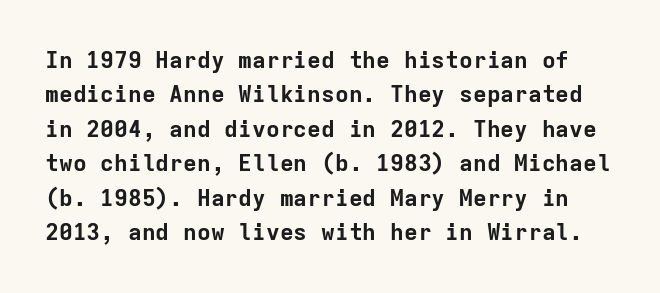
{"italic": "no", "bold": "yes", "underline": "no", "line_spacing": "normal", "line_spacing_ratio": 1.5, "letter_spacing": "normal", "letter_spacing_em": 0.0, "glyph_px": 23}
